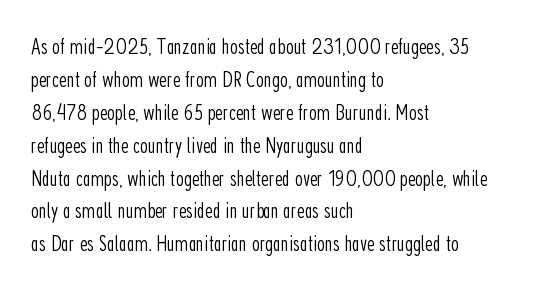
Honestly, the row spacing looks completely unremarkable. Caption: face not bold, strokes unweighted. Posture: vertical. This rendering features lettering with no underline. The setting favours the left margin, as ordinary paragraphs usually do.
